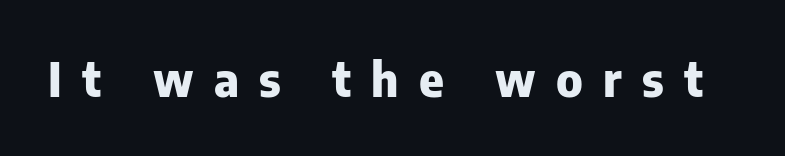
You could not count columns in this text — the font is proportionally spaced. Someone cranked the tracking dial way up on this one. The typeface chosen for these lines omits serifs. Weight: bold. Underline: absent.
